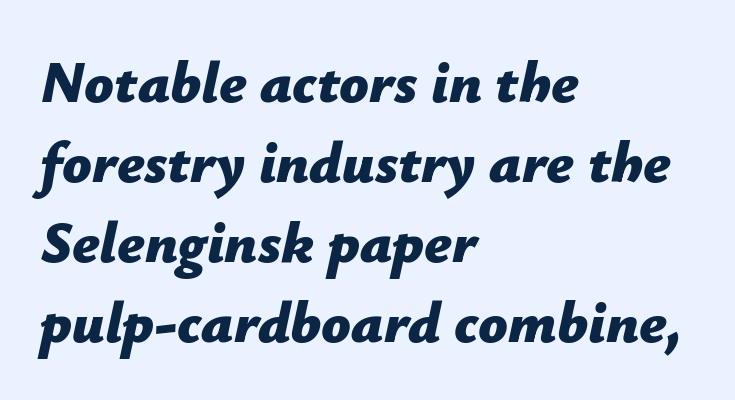
Q: Is the text bold? A: Yes.
Q: Is the text italic (slanted)? A: Yes, it leans right by about 12 degrees.
Q: Is the text underlined? A: No.
Q: How is the paragraph aligned? A: Left-aligned.
Q: Is the spacing between letters normal or unusually wide? A: Normal.
Q: Is the spacing between lines tight, normal or loose? A: Normal.
Q: Width (condensed, normal, or wide)? A: Normal.
Q: Stroke contrast? A: Low.
Q: x-height? A: Medium.
Q: Monospaced? A: No.
